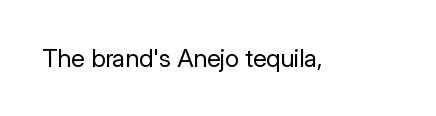
Q: Is the text bold? A: No.
Q: Is the text italic (slanted)? A: No, it is upright.
Q: Is the text underlined? A: No.
Q: Is the spacing between letters normal or unusually wide? A: Normal.
